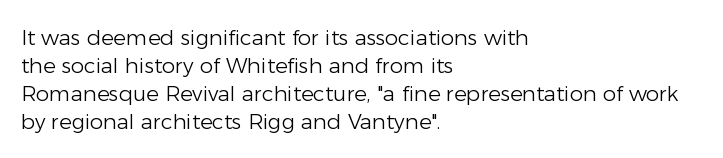
The paragraph has a hard left edge and a soft right edge. Rows of type keep a routine distance in the vertical direction. The letters sit at their default tracking, neither squeezed nor spread. Posture: vertical.
